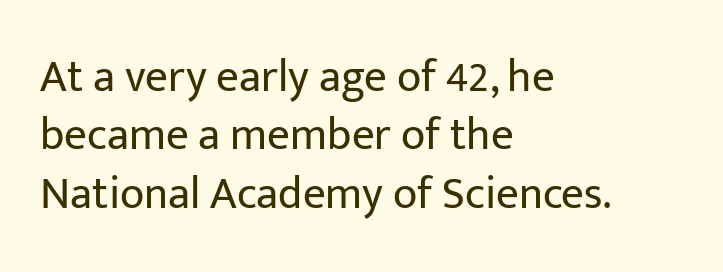
The image shows 45 px regular-weight sans-serif type, upright; set left-aligned, normal line spacing (1.3x), normal letter spacing, not underlined; low stroke contrast and a medium x-height.
